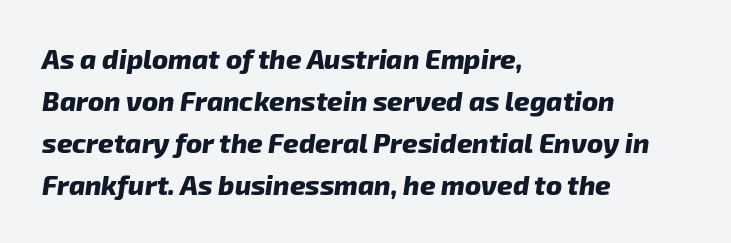
{"italic": "yes", "lean": "right", "slant_degrees": 8, "bold": "yes", "underline": "no", "align": "left", "line_spacing": "normal", "line_spacing_ratio": 1.55, "letter_spacing": "normal", "letter_spacing_em": 0.0, "glyph_px": 27}
